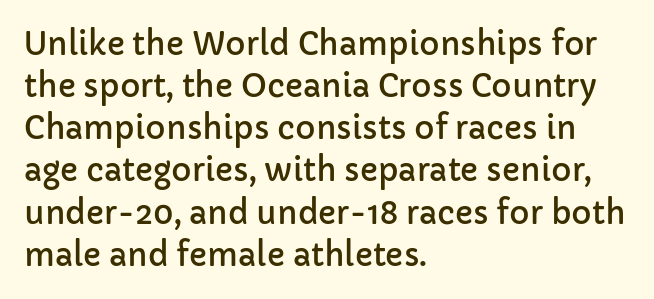
Tracking value appears to be zero — textbook default spacing. Honestly, there is no underline to notice here at all. Do the characters align in a grid? No, the font is proportional. All the whitespace from short lines collects on the right.
